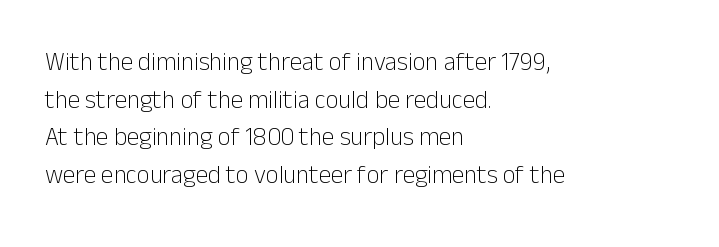
The image shows 25 px text type, upright; set left-aligned, normal line spacing (1.51x), normal letter spacing, not underlined.
